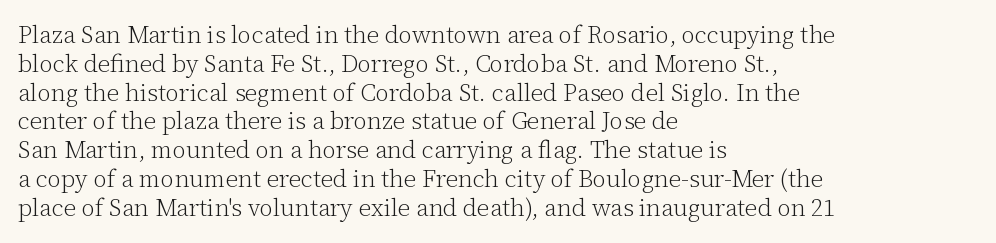
Q: Is the text bold? A: No.
Q: Is the text italic (slanted)? A: No, it is upright.
Q: Is the text underlined? A: No.
Q: How is the paragraph aligned? A: Left-aligned.
Q: Is the spacing between letters normal or unusually wide? A: Normal.
